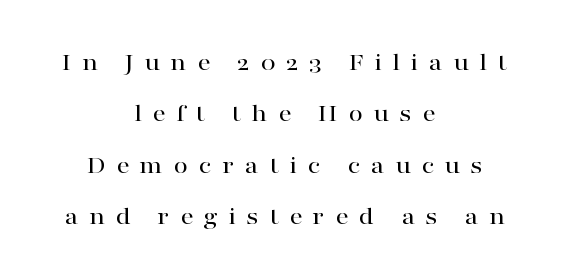
Q: Is the text italic (slanted)? A: No, it is upright.
Q: Is the text underlined? A: No.
Q: How is the paragraph aligned? A: Centered.
Q: Is the spacing between letters normal or unusually wide? A: Unusually wide.
Q: Is the spacing between lines tight, normal or loose? A: Loose.
